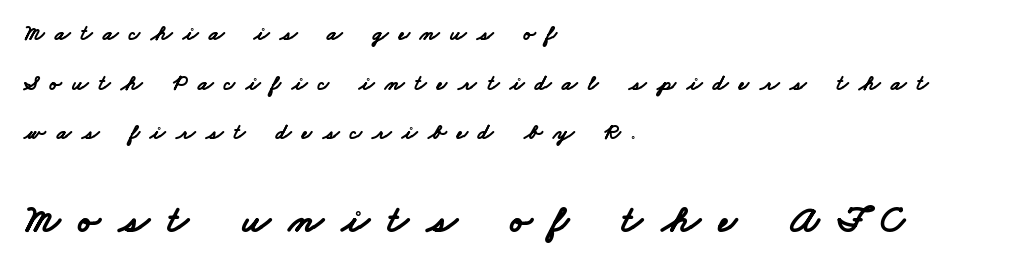
{"serif": "no", "bold": "yes", "weight": "bold", "width": "wide", "stroke_contrast": "low", "x_height": "small", "monospaced": "no", "underline": "no", "align": "left", "line_spacing": "loose", "line_spacing_ratio": 2.26, "letter_spacing": "wide", "letter_spacing_em": 0.49, "larger_block": "second", "size_ratio": 1.77, "glyph_px": 39}
